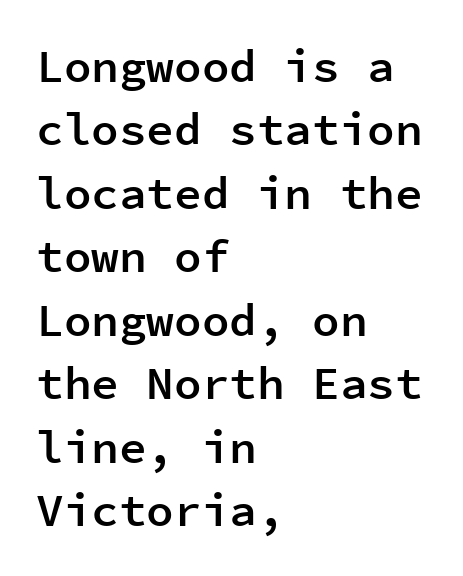
Q: Is the text bold? A: Semi-bold.
Q: Is the text italic (slanted)? A: No, it is upright.
Q: Is the typeface a serif or a sans-serif typeface? A: Sans-serif.
Q: Is the text underlined? A: No.
Q: How is the paragraph aligned? A: Left-aligned.
Q: Is the spacing between letters normal or unusually wide? A: Normal.
Q: Is the spacing between lines tight, normal or loose? A: Normal.
Q: Width (condensed, normal, or wide)? A: Normal.
Q: Stroke contrast? A: Low.
Q: x-height? A: Medium.
Q: Monospaced? A: Yes.
